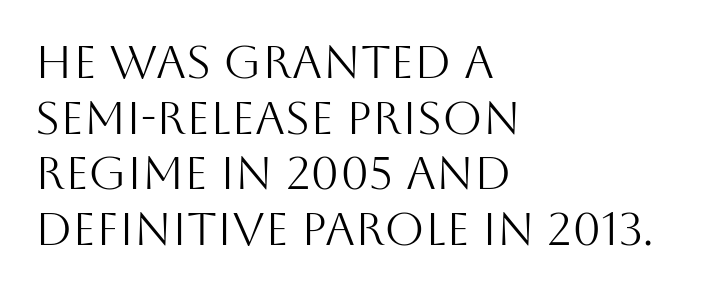
{"serif": "no", "italic": "no", "bold": "no", "weight": "light", "width": "normal", "stroke_contrast": "medium", "x_height": "large", "monospaced": "no", "underline": "no", "align": "left", "line_spacing_ratio": 1.21, "letter_spacing": "normal", "letter_spacing_em": 0.0, "glyph_px": 46}
